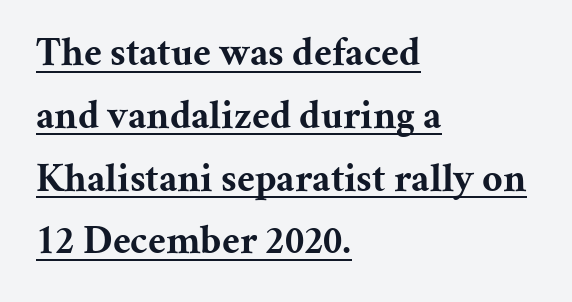
Characters remain perfectly vertical along every line. The typesetter has applied underlining to the passage shown. There is no visible air inserted between adjacent glyphs. Line starts are locked; line ends wander.
